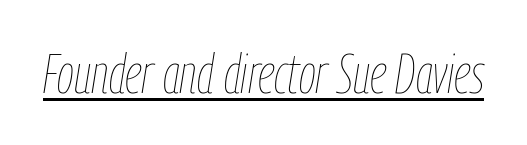
{"italic": "yes", "lean": "right", "slant_degrees": 9, "bold": "no", "weight": "thin", "width": "condensed", "stroke_contrast": "low", "x_height": "medium", "monospaced": "no", "underline": "yes", "letter_spacing": "normal", "letter_spacing_em": 0.0, "glyph_px": 55}
